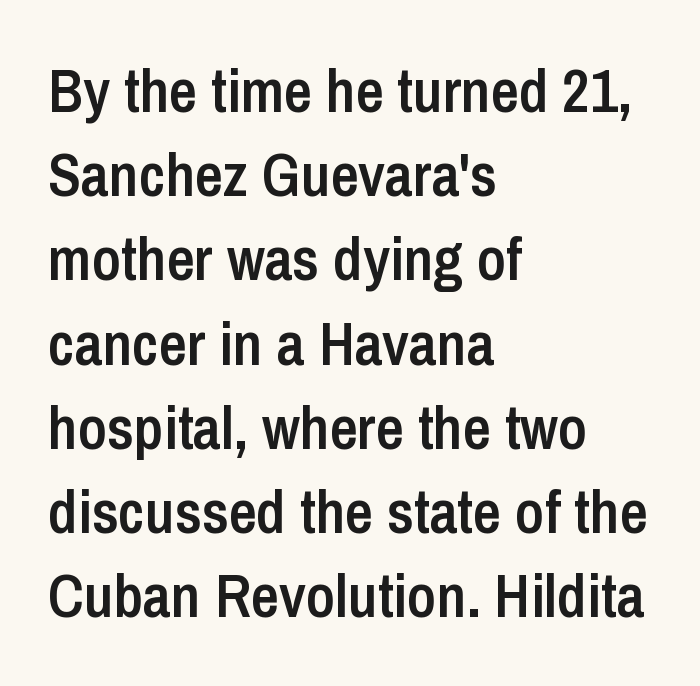
Vertical strokes here are truly vertical. The area under the type is left untouched. Does extra space separate the letters? No, they use regular spacing. What's the leading like? Ordinary, nothing unusual. A typesetter would call this proportional, since set widths differ per character. If you drew a ruler down the left edge, every line would touch it.
